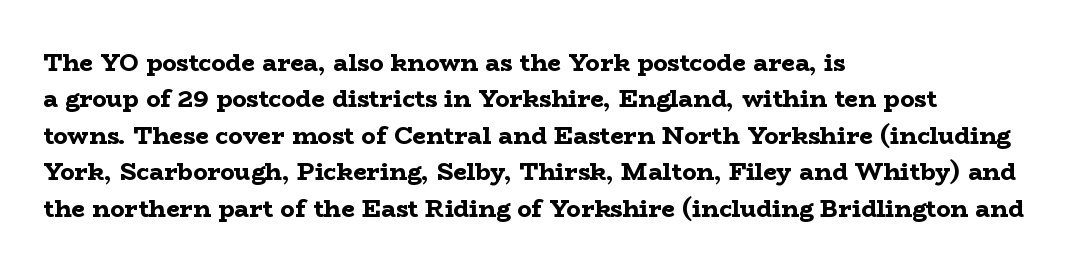
{"italic": "no", "bold": "yes", "underline": "no", "align": "left", "line_spacing": "normal", "line_spacing_ratio": 1.52, "letter_spacing": "normal", "letter_spacing_em": 0.0, "glyph_px": 24}
